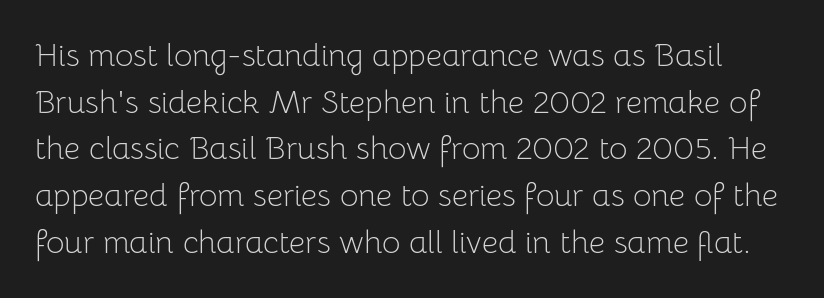
The weight would be labelled regular, book, light, or lighter still. Examine the stroke ends and you'll find no serifs. Each letter keeps its own natural width here, so spacing adapts to shape. No word sits above an underline. Here the glyphs are tracked normally, forming tight word shapes.
